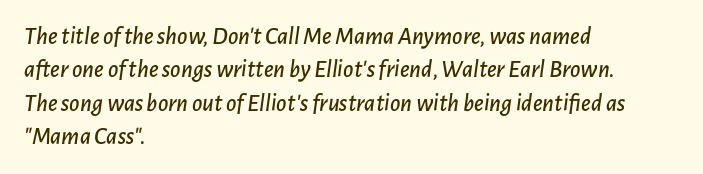
{"italic": "yes", "lean": "right", "slant_degrees": 7, "underline": "no", "align": "left", "line_spacing": "normal", "line_spacing_ratio": 1.34, "letter_spacing": "normal", "letter_spacing_em": 0.0, "glyph_px": 25}
